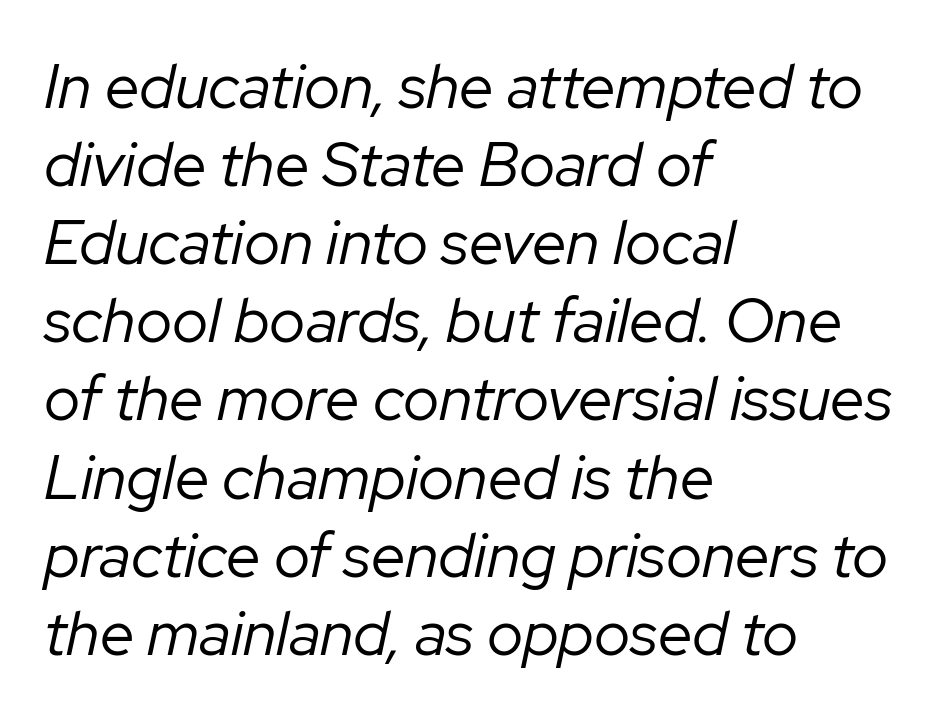
{"italic": "yes", "lean": "right", "slant_degrees": 12, "bold": "no", "weight": "regular", "width": "normal", "stroke_contrast": "low", "x_height": "medium", "monospaced": "no", "underline": "no", "align": "left", "line_spacing": "normal", "line_spacing_ratio": 1.26, "letter_spacing": "normal", "letter_spacing_em": 0.0, "glyph_px": 62}
